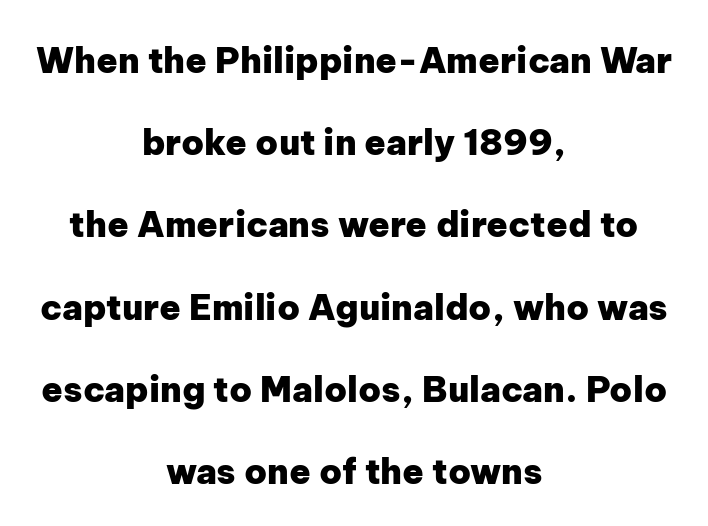
Typographically, this falls in the sans-serif category. If you measured baseline to baseline, you'd find a long distance. Look at the tracking — it's just the regular setting, nothing added. The specimen omits any rule beneath the text block's lines.
